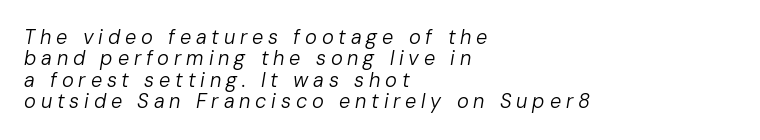
Layout note: lines flush left. The leading is snug, giving the passage a crowded texture. Italic: yes, the glyphs are oblique. Tracking here is generous; glyphs stand well apart from one another.
